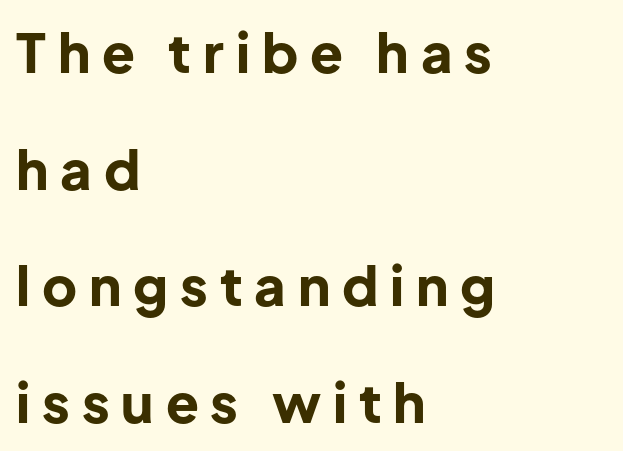
Q: Is the text bold? A: Yes.
Q: Is the text italic (slanted)? A: No, it is upright.
Q: Is the typeface a serif or a sans-serif typeface? A: Sans-serif.
Q: Is the text underlined? A: No.
Q: How is the paragraph aligned? A: Left-aligned.
Q: Is the spacing between letters normal or unusually wide? A: Unusually wide.
Q: Is the spacing between lines tight, normal or loose? A: Loose.
Q: Width (condensed, normal, or wide)? A: Normal.
Q: Stroke contrast? A: Low.
Q: x-height? A: Medium.
Q: Monospaced? A: No.
